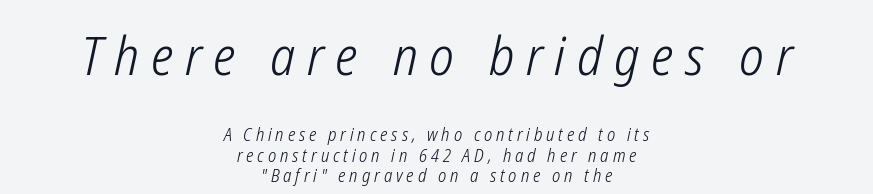
Q: Is the text bold? A: No.
Q: Is the text italic (slanted)? A: Yes, it leans right by about 12 degrees.
Q: Is the text underlined? A: No.
Q: How is the paragraph aligned? A: Centered.
Q: Is the spacing between letters normal or unusually wide? A: Unusually wide.
Q: Is the spacing between lines tight, normal or loose? A: Tight.
Q: Which block of text is set in a larger size, the first (top) or the second (bottom)? A: The first (top) one.
Q: Width (condensed, normal, or wide)? A: Condensed.
Q: Stroke contrast? A: Low.
Q: x-height? A: Medium.
Q: Monospaced? A: No.
